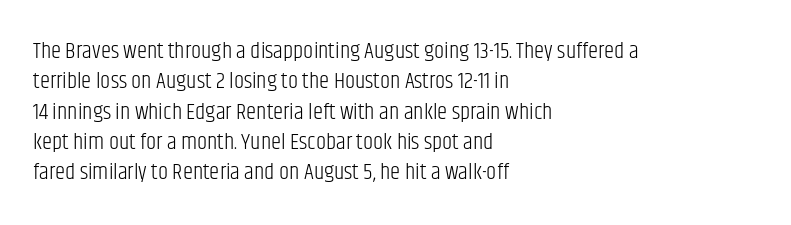
{"italic": "no", "bold": "no", "underline": "no", "align": "left", "line_spacing": "normal", "line_spacing_ratio": 1.32, "letter_spacing": "normal", "letter_spacing_em": 0.0, "glyph_px": 23}
